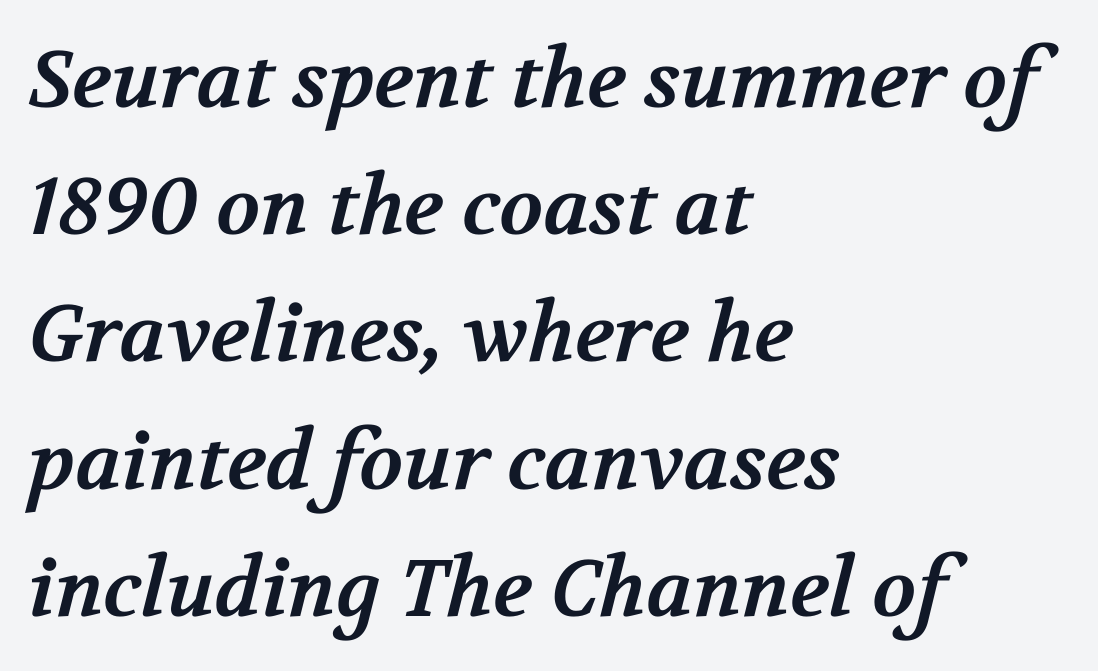
{"serif": "yes", "bold": "yes", "weight": "bold", "width": "normal", "stroke_contrast": "medium", "x_height": "medium", "monospaced": "no", "underline": "no", "align": "left", "line_spacing": "normal", "line_spacing_ratio": 1.59, "letter_spacing": "normal", "letter_spacing_em": 0.0, "glyph_px": 80}
